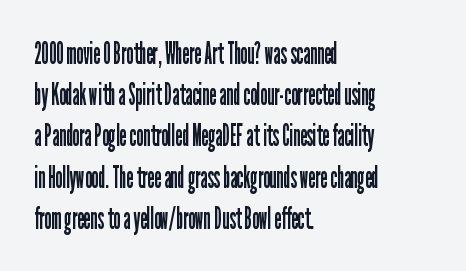
The image shows 31 px regular-weight, condensed sans-serif type, upright; set left-aligned, normal line spacing (1.33x), normal letter spacing, not underlined; low stroke contrast and a medium x-height.
